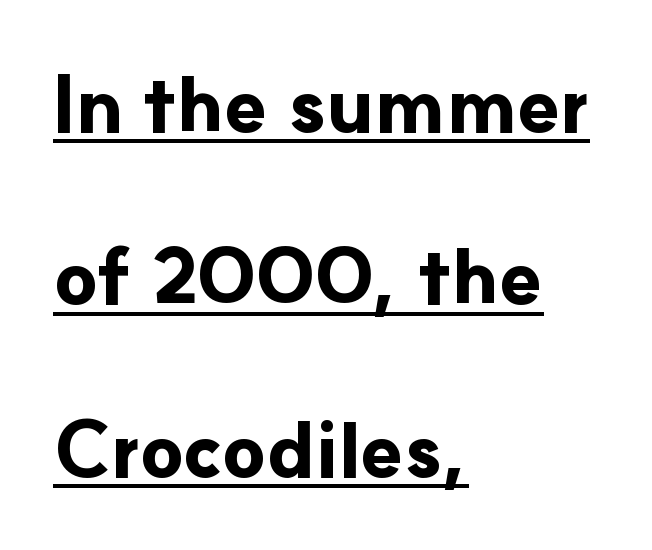
{"serif": "no", "italic": "no", "bold": "yes", "weight": "bold", "width": "normal", "stroke_contrast": "low", "x_height": "small", "monospaced": "no", "underline": "yes", "align": "left", "line_spacing": "loose", "line_spacing_ratio": 2.21, "letter_spacing": "normal", "letter_spacing_em": 0.0, "glyph_px": 78}
